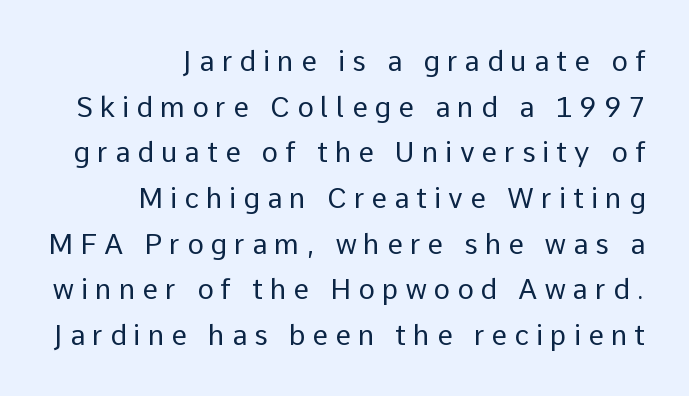
{"serif": "no", "italic": "no", "bold": "no", "weight": "regular", "width": "normal", "stroke_contrast": "low", "x_height": "medium", "monospaced": "no", "underline": "no", "align": "right", "line_spacing": "normal", "line_spacing_ratio": 1.63, "letter_spacing": "wide", "letter_spacing_em": 0.25, "glyph_px": 28}
